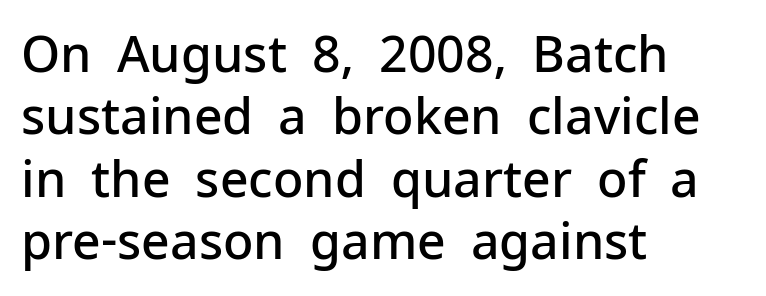
The image shows 50 px semibold sans-serif type, upright; set left-aligned, normal line spacing (1.25x), normal letter spacing, not underlined; low stroke contrast and a medium x-height.
